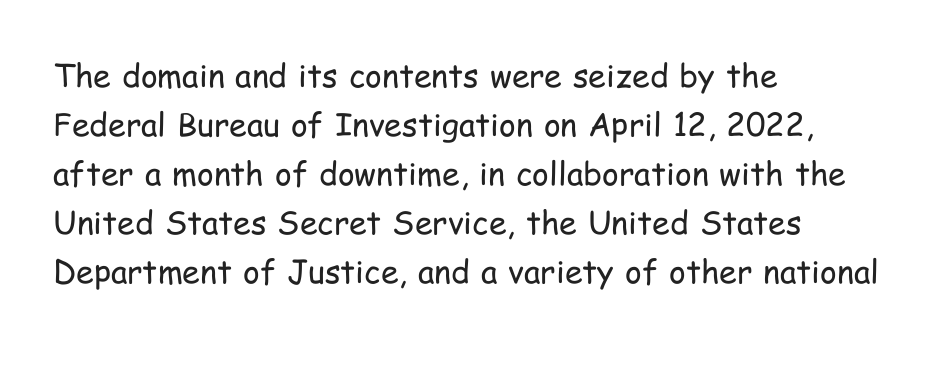
The image shows 32 px regular-weight, condensed sans-serif type, upright; set left-aligned, normal line spacing (1.53x), normal letter spacing, not underlined; low stroke contrast and a medium x-height.
